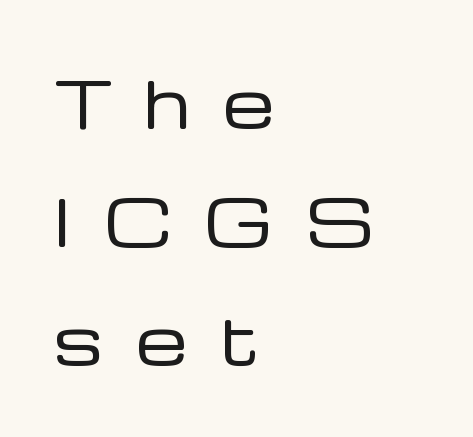
The image shows 65 px regular-weight sans-serif type, upright; set left-aligned, line spacing 1.82x, unusually wide letter spacing (+0.5 em), not underlined; low stroke contrast and a medium x-height.
